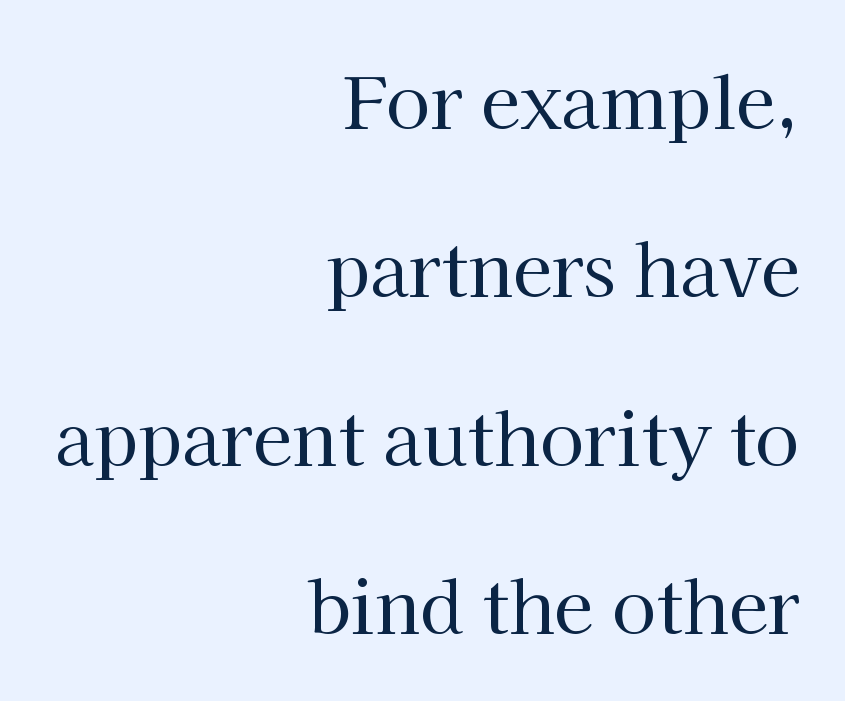
Descenders hang freely into open space. Varying glyph widths throughout — classic text-font behaviour. A quiet, ordinary-to-light weight characterises the typeface. Between one letter and the next there's only the usual sliver of space. The passage shown is typeset with a serif family.
